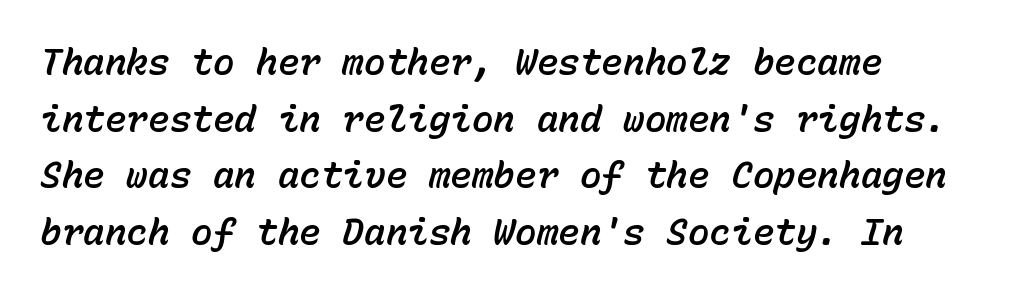
{"italic": "yes", "lean": "right", "slant_degrees": 15, "width": "normal", "stroke_contrast": "low", "x_height": "medium", "monospaced": "yes", "underline": "no", "align": "left", "line_spacing": "normal", "line_spacing_ratio": 1.57, "letter_spacing": "normal", "letter_spacing_em": 0.0, "glyph_px": 36}
